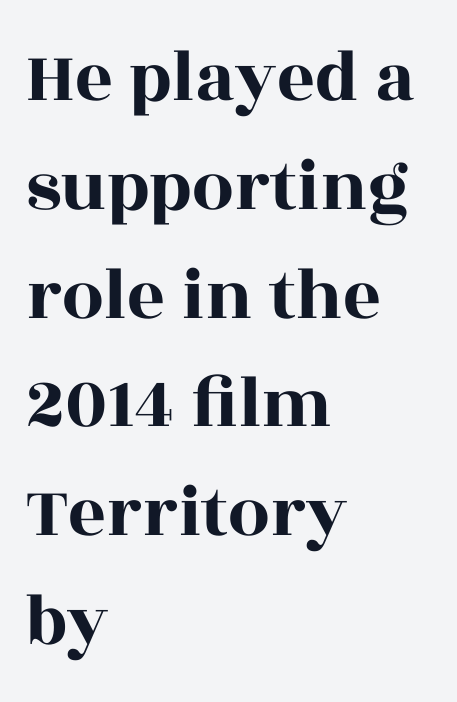
{"serif": "yes", "italic": "no", "width": "wide", "x_height": "large", "monospaced": "no", "underline": "no", "align": "left", "line_spacing": "normal", "line_spacing_ratio": 1.47, "letter_spacing": "normal", "letter_spacing_em": 0.0, "glyph_px": 74}
